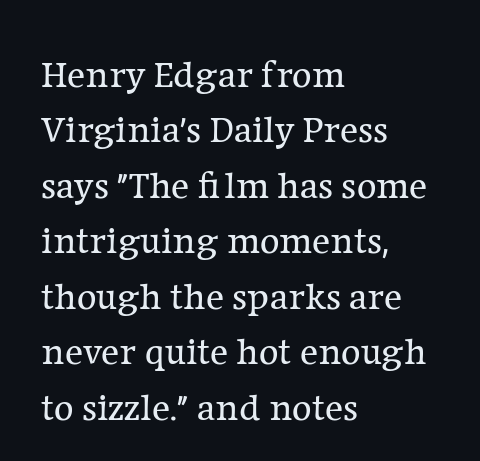
This sample uses plain, unmodified letter spacing. The ragged edge is on the right, which tells us the setting is flush left. This sample has the flowing, uneven cadence of proportional lettering. The font is comparable to plain body text, perhaps lighter.
